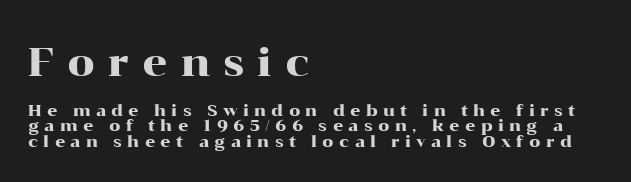
Vertical spacing — tight. What kind of face is this? One with serifs. In terms of posture, this sample is upright. Compared with typical body copy, the letter spacing here is much looser. Between these two stacked blocks, the higher one wins on size.
